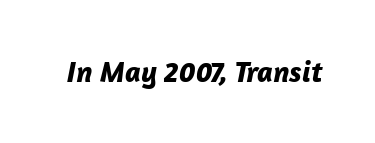
Q: Is the text bold? A: Yes.
Q: Is the text italic (slanted)? A: Yes, it leans right by about 12 degrees.
Q: Is the text underlined? A: No.
Q: Is the spacing between letters normal or unusually wide? A: Normal.
Q: Width (condensed, normal, or wide)? A: Normal.
Q: Stroke contrast? A: Low.
Q: x-height? A: Medium.
Q: Monospaced? A: No.
